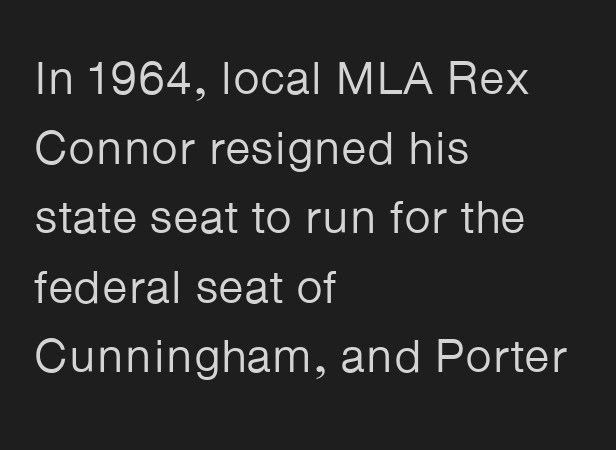
The image shows 47 px regular-weight sans-serif type, upright; set left-aligned, normal line spacing (1.48x), normal letter spacing, not underlined; low stroke contrast and a medium x-height.
